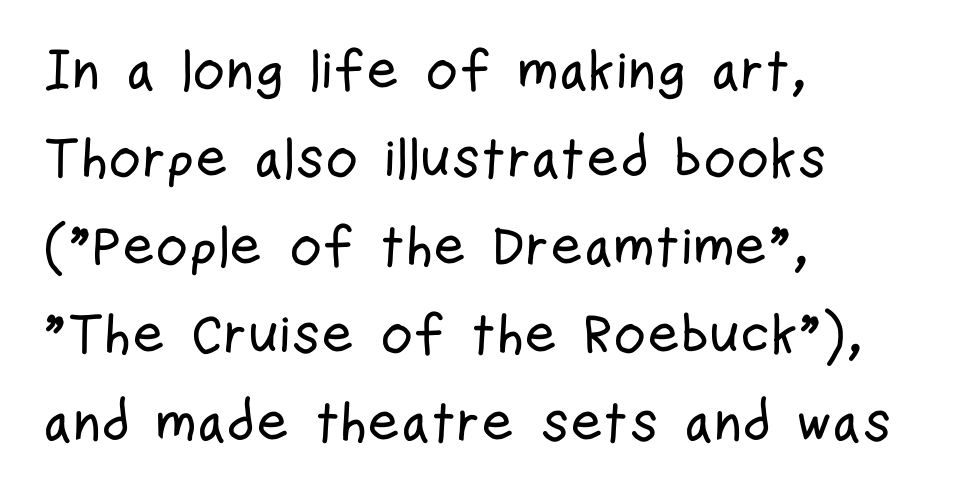
{"serif": "no", "italic": "no", "width": "condensed", "stroke_contrast": "low", "x_height": "medium", "monospaced": "no", "underline": "no", "align": "left", "line_spacing": "normal", "line_spacing_ratio": 1.57, "letter_spacing": "normal", "letter_spacing_em": 0.0, "glyph_px": 56}
